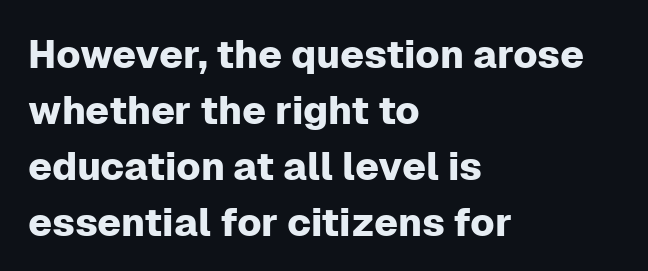
The image shows 39 px sans-serif type, upright; set left-aligned, normal line spacing (1.44x), normal letter spacing, not underlined; low stroke contrast and a medium x-height.
